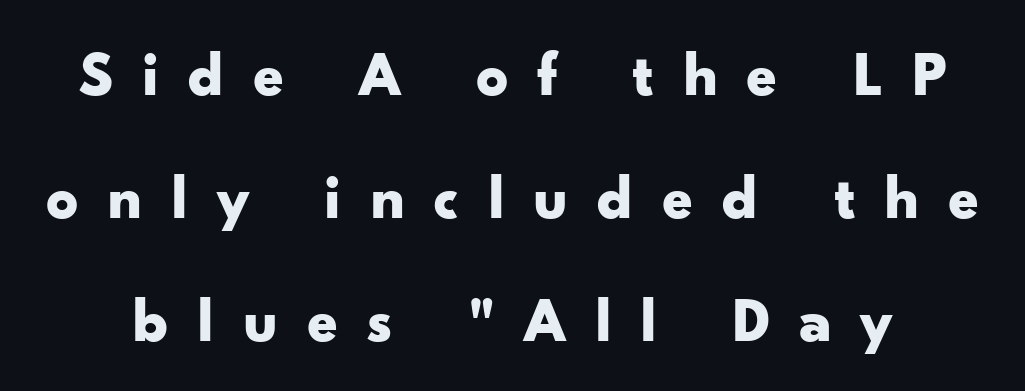
{"serif": "no", "italic": "no", "bold": "yes", "weight": "bold", "width": "wide", "stroke_contrast": "low", "x_height": "small", "monospaced": "no", "underline": "no", "line_spacing": "loose", "line_spacing_ratio": 1.95, "letter_spacing": "wide", "letter_spacing_em": 0.45, "glyph_px": 63}
